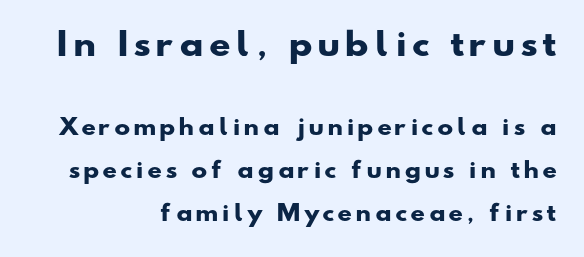
Q: Is the text bold? A: Yes.
Q: Is the typeface a serif or a sans-serif typeface? A: Sans-serif.
Q: Is the text underlined? A: No.
Q: How is the paragraph aligned? A: Right-aligned.
Q: Is the spacing between letters normal or unusually wide? A: Unusually wide.
Q: Is the spacing between lines tight, normal or loose? A: Loose.
Q: Which block of text is set in a larger size, the first (top) or the second (bottom)? A: The first (top) one.
Q: Width (condensed, normal, or wide)? A: Wide.
Q: Stroke contrast? A: Low.
Q: x-height? A: Small.
Q: Monospaced? A: No.
